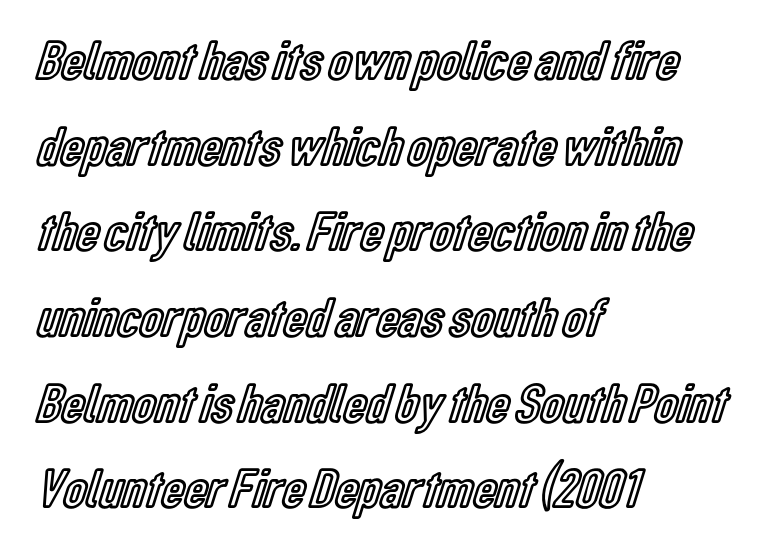
The image shows 56 px condensed type; set left-aligned, normal line spacing (1.53x), normal letter spacing, not underlined; a medium x-height.
